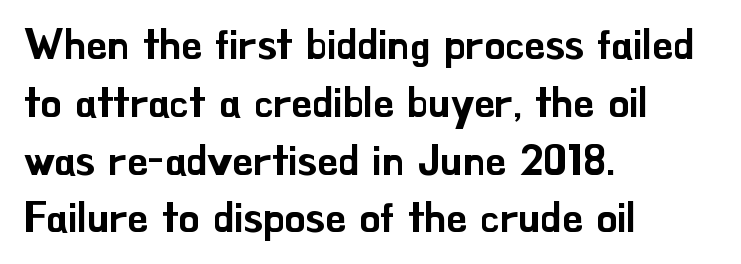
{"serif": "no", "italic": "no", "width": "normal", "stroke_contrast": "low", "x_height": "small", "monospaced": "no", "underline": "no", "align": "left", "line_spacing": "normal", "line_spacing_ratio": 1.41, "letter_spacing": "normal", "letter_spacing_em": 0.0, "glyph_px": 41}
